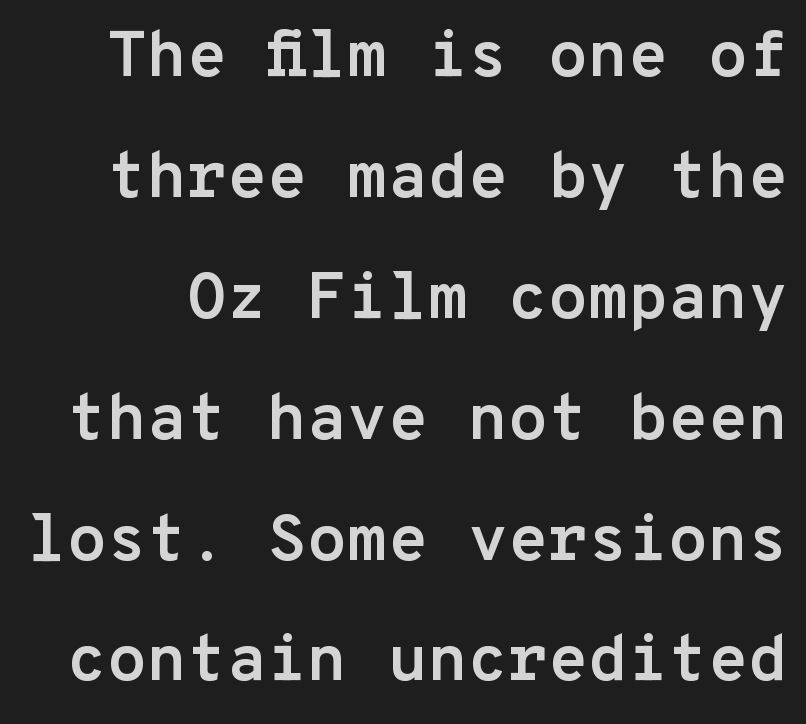
{"serif": "no", "italic": "no", "bold": "yes", "weight": "semibold", "width": "normal", "stroke_contrast": "low", "x_height": "medium", "monospaced": "yes", "underline": "no", "line_spacing_ratio": 1.86, "letter_spacing": "normal", "letter_spacing_em": 0.0, "glyph_px": 65}
